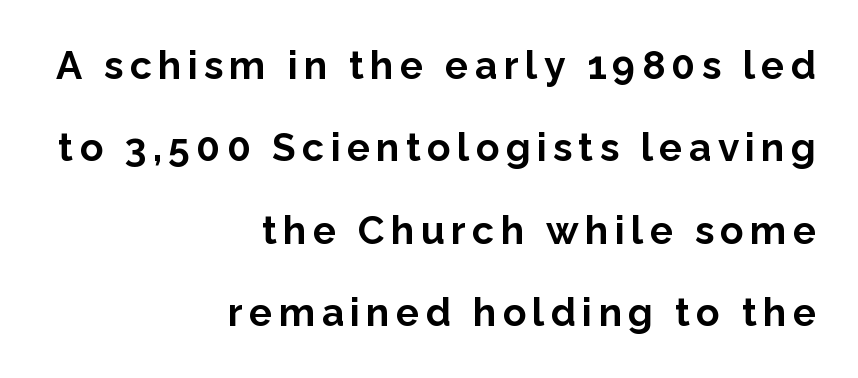
{"serif": "no", "italic": "no", "bold": "yes", "weight": "bold", "width": "normal", "stroke_contrast": "low", "x_height": "medium", "monospaced": "no", "underline": "no", "align": "right", "line_spacing": "loose", "line_spacing_ratio": 2.11, "glyph_px": 39}
